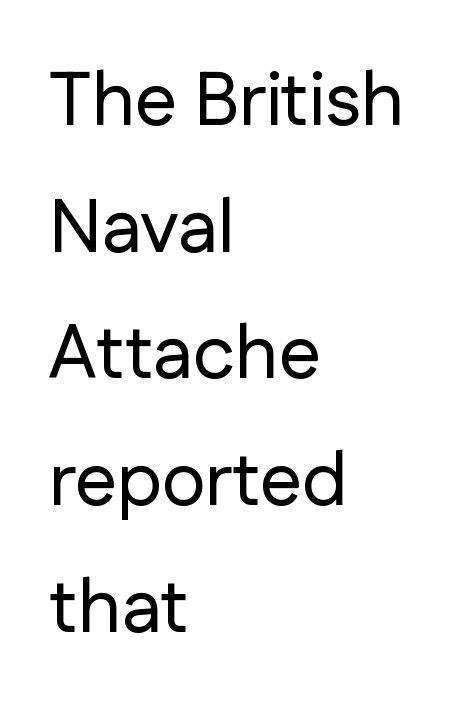
How would I describe the line gaps? Plain and ordinary. The face used here is proportionally spaced, like ordinary book or web type. The passage shown has conventional tracking throughout. Line beginnings align vertically; line endings do not.
